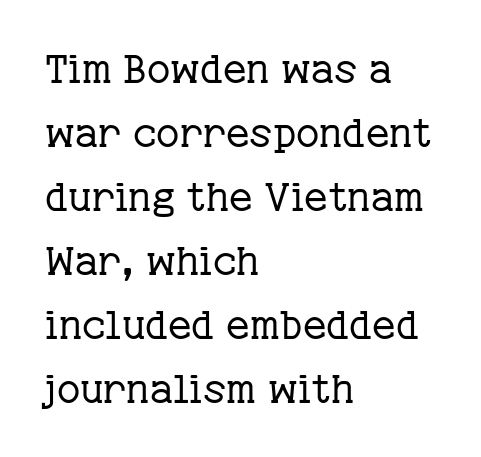
The image shows 40 px regular-weight serif type, upright; set left-aligned, normal line spacing (1.6x), normal letter spacing, not underlined; low stroke contrast and a medium x-height.
